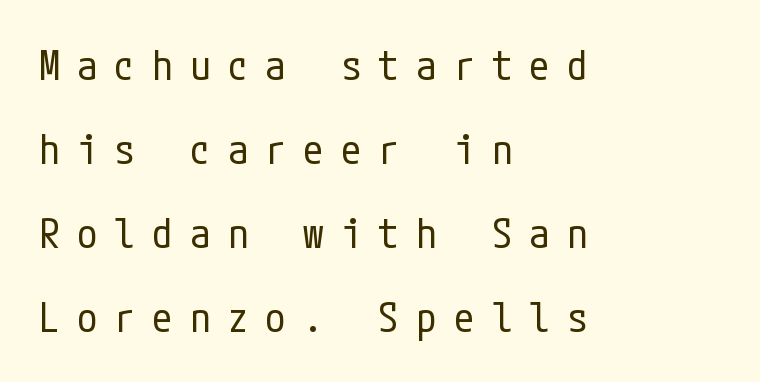
{"serif": "no", "italic": "no", "bold": "no", "weight": "regular", "width": "condensed", "stroke_contrast": "low", "x_height": "medium", "underline": "no", "align": "left", "line_spacing": "loose", "line_spacing_ratio": 2.05, "letter_spacing": "wide", "letter_spacing_em": 0.42, "glyph_px": 41}
